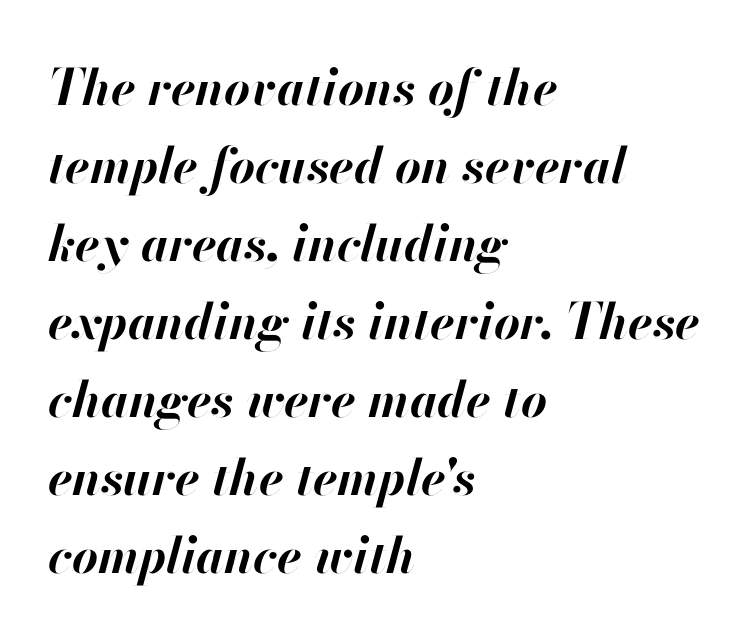
{"italic": "yes", "lean": "right", "slant_degrees": 13, "bold": "yes", "weight": "bold", "width": "normal", "stroke_contrast": "high", "x_height": "small", "monospaced": "no", "underline": "no", "align": "left", "line_spacing": "normal", "line_spacing_ratio": 1.56, "letter_spacing": "normal", "letter_spacing_em": 0.0, "glyph_px": 50}
